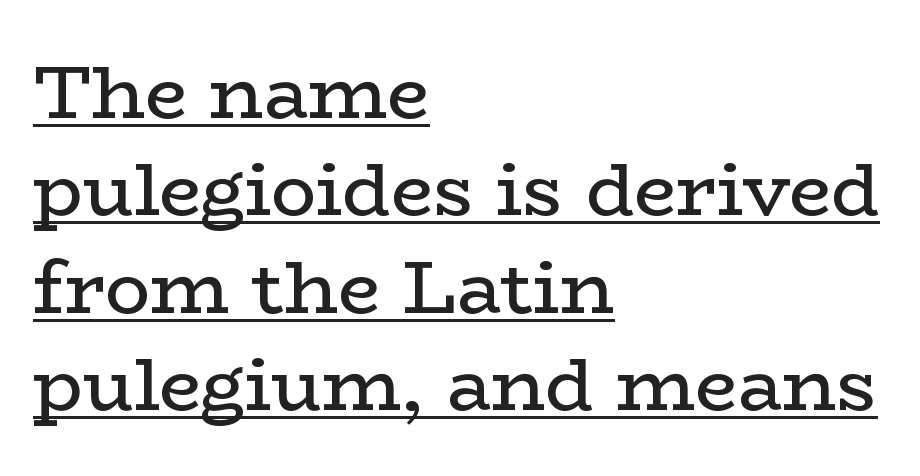
The image shows 75 px regular-weight, wide serif type, upright; set left-aligned, normal line spacing (1.3x), normal letter spacing, underlined; low stroke contrast and a medium x-height.
